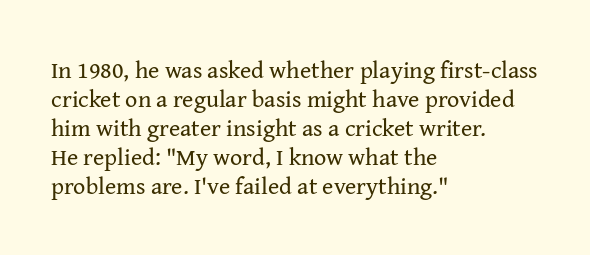
The image shows 24 px text type, upright; set left-aligned, line spacing 1.21x, normal letter spacing, not underlined.
